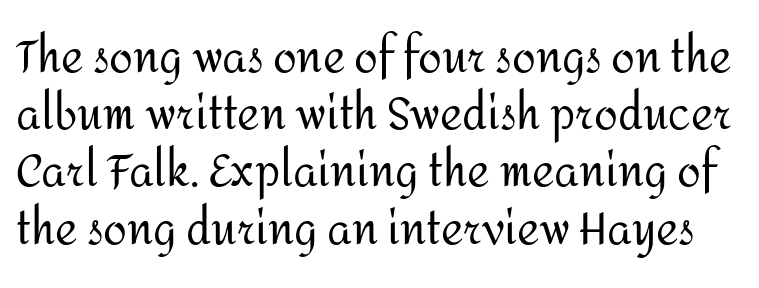
Q: Is the text bold? A: No.
Q: Is the text italic (slanted)? A: No, it is upright.
Q: Is the typeface a serif or a sans-serif typeface? A: Sans-serif.
Q: Is the text underlined? A: No.
Q: Is the spacing between letters normal or unusually wide? A: Normal.
Q: Is the spacing between lines tight, normal or loose? A: Normal.
Q: Width (condensed, normal, or wide)? A: Normal.
Q: Stroke contrast? A: Medium.
Q: x-height? A: Medium.
Q: Monospaced? A: No.
